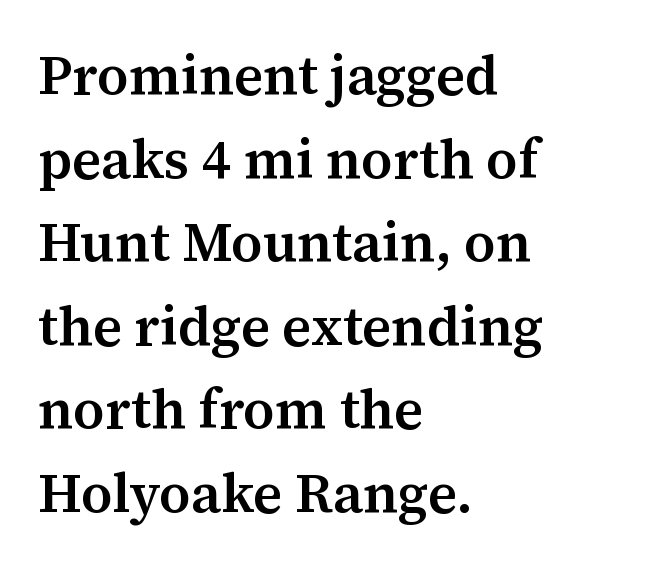
The image shows 55 px semibold serif type, upright; set left-aligned, normal line spacing (1.52x), normal letter spacing, not underlined; medium stroke contrast and a medium x-height.
